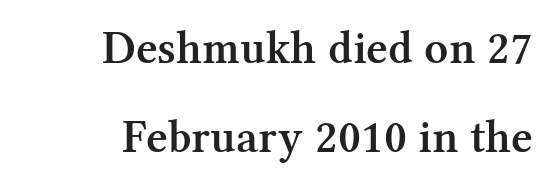
{"serif": "yes", "italic": "no", "bold": "semi", "weight": "semibold", "width": "normal", "stroke_contrast": "medium", "x_height": "medium", "monospaced": "no", "underline": "no", "align": "right", "line_spacing": "loose", "line_spacing_ratio": 1.9, "letter_spacing": "normal", "letter_spacing_em": 0.0, "glyph_px": 47}
